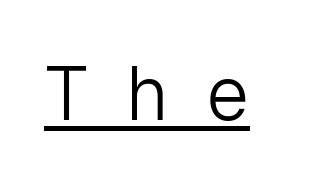
Q: Is the text bold? A: No.
Q: Is the text italic (slanted)? A: No, it is upright.
Q: Is the typeface a serif or a sans-serif typeface? A: Sans-serif.
Q: Is the text underlined? A: Yes.
Q: Is the spacing between letters normal or unusually wide? A: Unusually wide.
Q: Width (condensed, normal, or wide)? A: Normal.
Q: Stroke contrast? A: Low.
Q: x-height? A: Medium.
Q: Monospaced? A: Yes.
